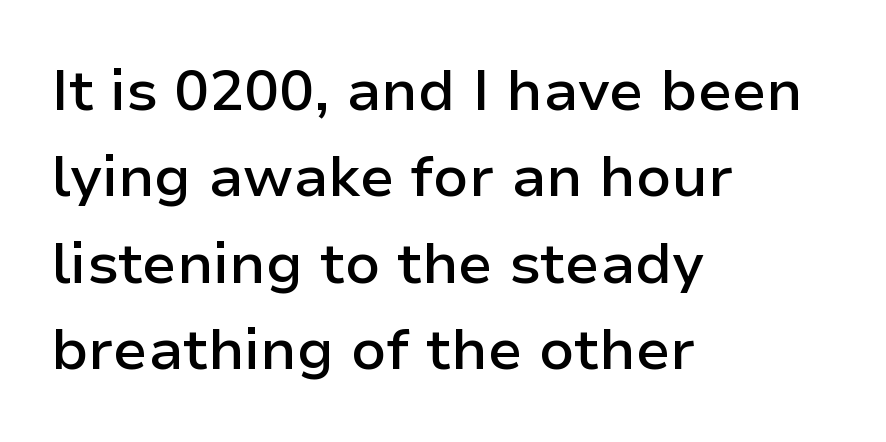
Q: Is the text bold? A: Semi-bold.
Q: Is the text italic (slanted)? A: No, it is upright.
Q: Is the typeface a serif or a sans-serif typeface? A: Sans-serif.
Q: Is the text underlined? A: No.
Q: How is the paragraph aligned? A: Left-aligned.
Q: Is the spacing between letters normal or unusually wide? A: Normal.
Q: Is the spacing between lines tight, normal or loose? A: Normal.
Q: Width (condensed, normal, or wide)? A: Normal.
Q: Stroke contrast? A: Low.
Q: x-height? A: Medium.
Q: Monospaced? A: No.
